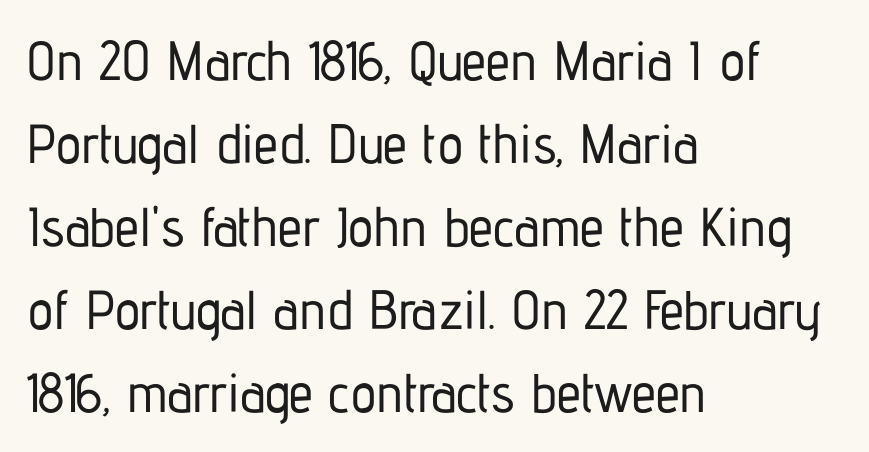
The image shows 55 px condensed sans-serif type, upright; set left-aligned, normal line spacing (1.51x), normal letter spacing, not underlined; low stroke contrast and a medium x-height.
